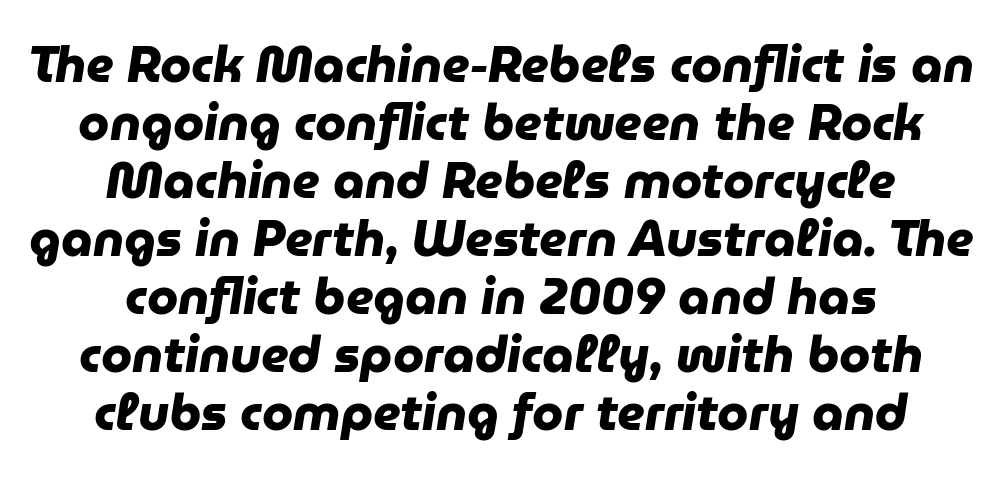
{"serif": "no", "bold": "yes", "weight": "heavy", "width": "normal", "stroke_contrast": "low", "x_height": "medium", "monospaced": "no", "underline": "no", "align": "center", "line_spacing_ratio": 1.16, "letter_spacing": "normal", "letter_spacing_em": 0.0, "glyph_px": 50}
